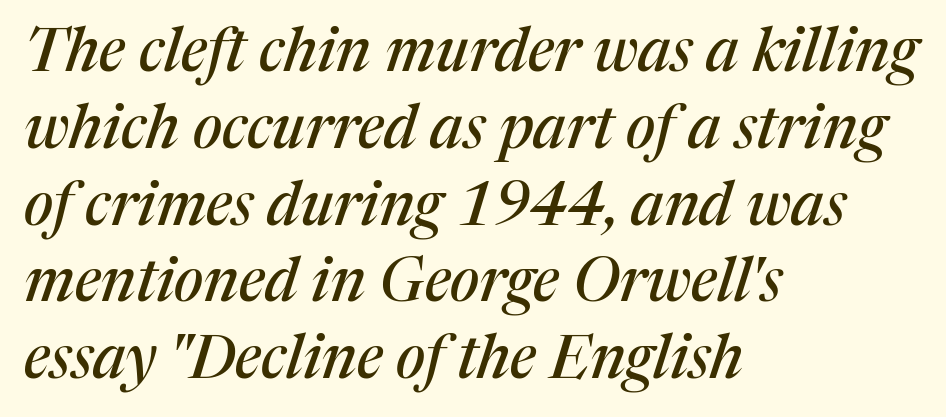
The image shows 60 px serif type, italic (leaning right); set left-aligned, normal line spacing (1.28x), normal letter spacing, not underlined; medium stroke contrast and a medium x-height.
